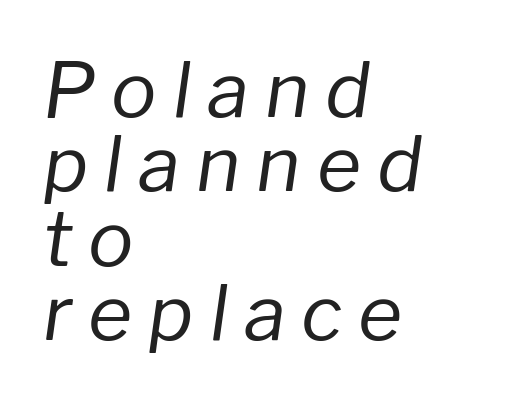
These lines were composed using italics. Compared with typical body copy, the letter spacing here is much looser. Weight class: somewhere from thin through regular. Reading down the block, your eye returns to a fixed left position each line. The passage shown is typed in a proportional face where columns would drift.
